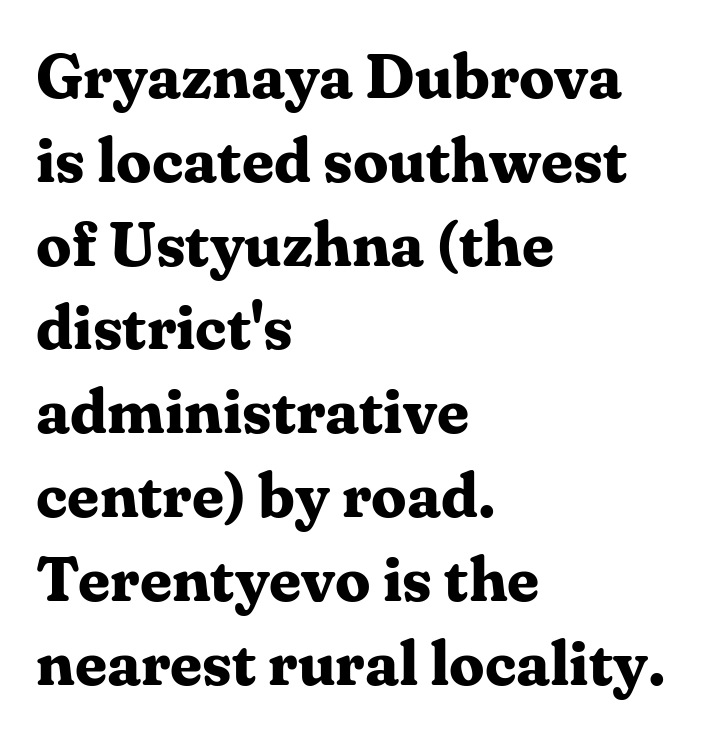
The face used here is seriffed, in the tradition of book romans. The passage shown is not underscored anywhere. How would I describe the line gaps? Plain and ordinary. The face used here has the dense, thick strokes of a bold. Upright lettering throughout.
